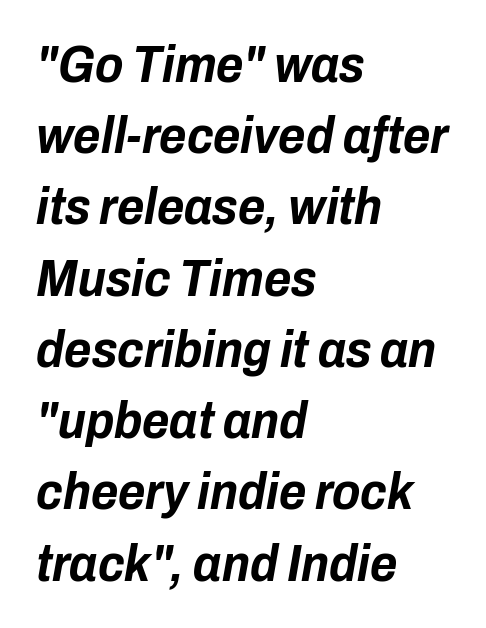
{"italic": "yes", "lean": "right", "slant_degrees": 10, "bold": "yes", "weight": "bold", "width": "condensed", "stroke_contrast": "low", "x_height": "medium", "monospaced": "no", "underline": "no", "align": "left", "line_spacing": "normal", "line_spacing_ratio": 1.37, "letter_spacing": "normal", "letter_spacing_em": 0.0, "glyph_px": 52}
